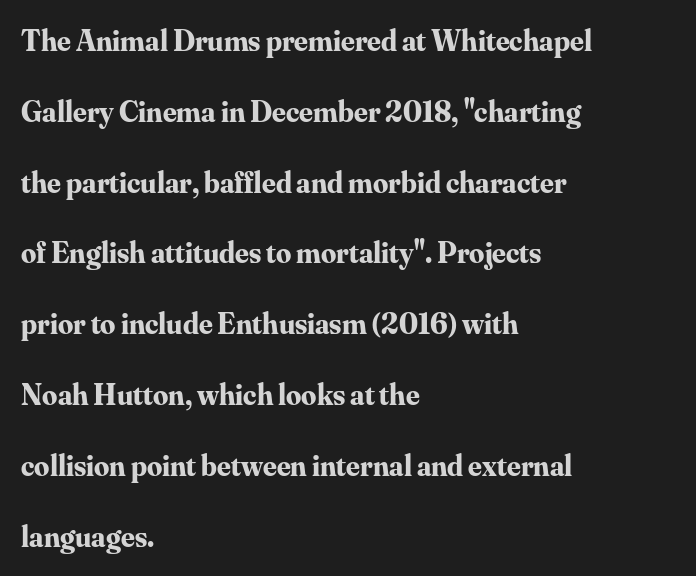
Think of a printed novel: that variable character pitch is what you see here. Nobody drew a line under any word here. Loosely led — the rows are spread out. Serifs: yes, visible at the terminals of the letterforms. The ragged edge is on the right, which tells us the setting is flush left. Every character sits straight up, as roman type does.
